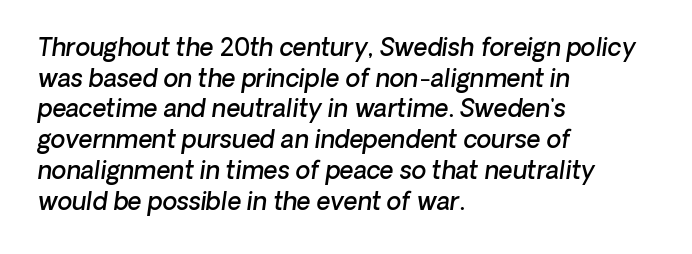
{"bold": "semi", "underline": "no", "align": "left", "line_spacing": "normal", "line_spacing_ratio": 1.28, "letter_spacing": "normal", "letter_spacing_em": 0.0, "glyph_px": 24}
